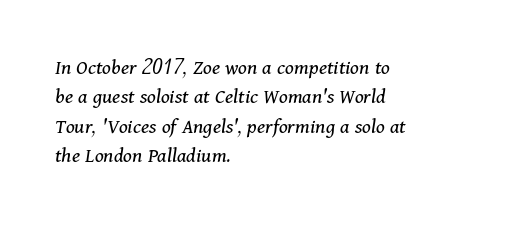
{"italic": "yes", "lean": "right", "slant_degrees": 11, "bold": "no", "underline": "no", "align": "left", "line_spacing": "normal", "line_spacing_ratio": 1.34, "letter_spacing": "normal", "letter_spacing_em": 0.0, "glyph_px": 22}
